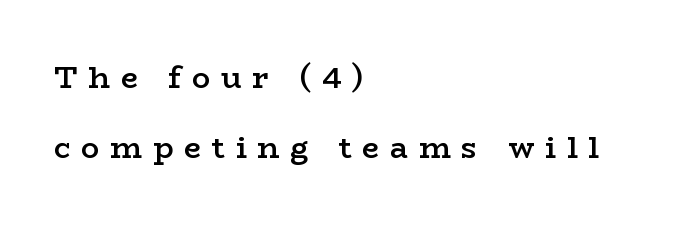
Line spacing here is loose. Varying glyph widths throughout — classic text-font behaviour. Visually the block forms a straight wall on the left and a jagged coastline on the right. Unlike a clean sans, this face finishes its strokes with serifs.
